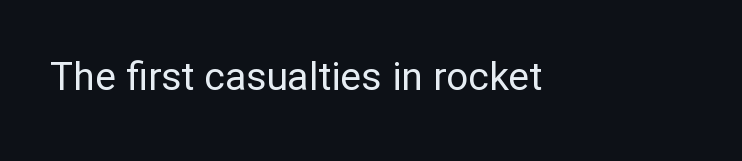
Q: Is the text bold? A: No.
Q: Is the text italic (slanted)? A: No, it is upright.
Q: Is the typeface a serif or a sans-serif typeface? A: Sans-serif.
Q: Is the text underlined? A: No.
Q: Is the spacing between letters normal or unusually wide? A: Normal.
Q: Width (condensed, normal, or wide)? A: Normal.
Q: Stroke contrast? A: Low.
Q: x-height? A: Medium.
Q: Monospaced? A: No.
